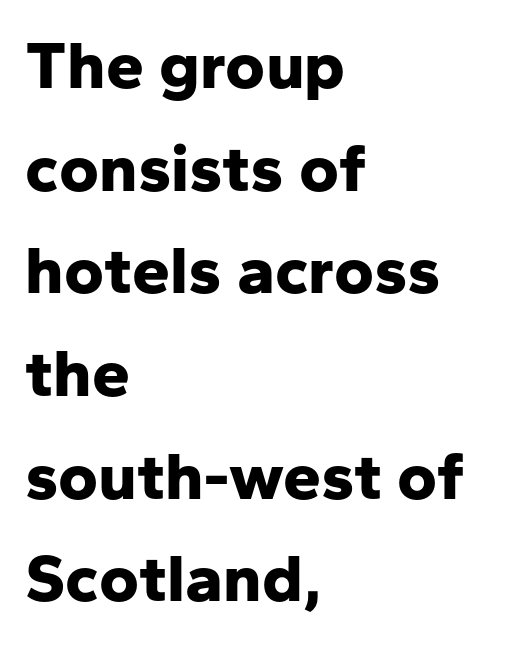
If you drew a line through each stem, it would be perfectly vertical. Descenders are the only things crossing below the line. Short note: letters normally spaced. The strokes are fattened all the way to bold.
